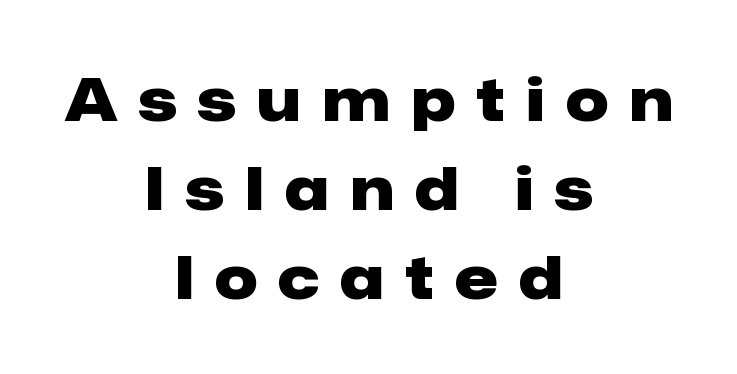
Q: Is the text bold? A: Yes.
Q: Is the text italic (slanted)? A: No, it is upright.
Q: Is the typeface a serif or a sans-serif typeface? A: Sans-serif.
Q: Is the text underlined? A: No.
Q: How is the paragraph aligned? A: Centered.
Q: Is the spacing between letters normal or unusually wide? A: Unusually wide.
Q: Is the spacing between lines tight, normal or loose? A: Normal.
Q: Width (condensed, normal, or wide)? A: Normal.
Q: Stroke contrast? A: Low.
Q: x-height? A: Medium.
Q: Monospaced? A: No.
